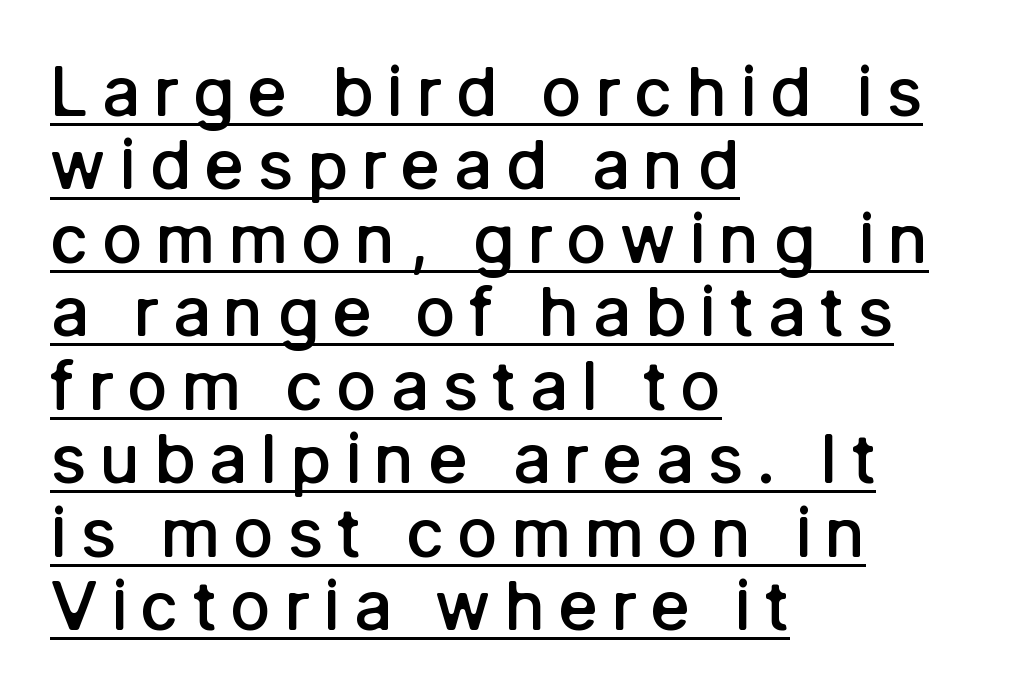
{"serif": "no", "italic": "no", "bold": "semi", "weight": "semibold", "width": "normal", "stroke_contrast": "low", "x_height": "medium", "monospaced": "no", "underline": "yes", "align": "left", "line_spacing": "tight", "line_spacing_ratio": 1.08, "glyph_px": 68}
